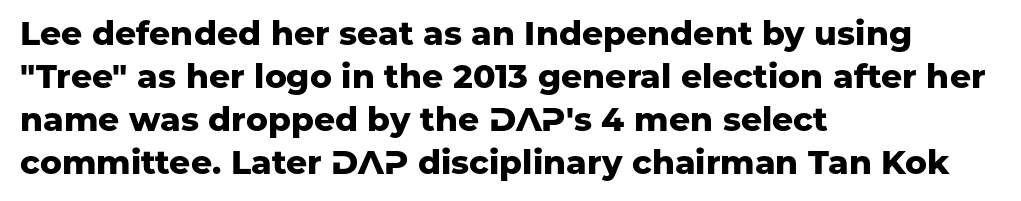
The rendering shows plain stroke endings on the letterforms — a sans-serif design. Horizontal alignment here is leftward, the default for most running prose. In terms of posture, this sample is upright. Successive baselines arrive at the customary interval. The letters advance in unequal steps, a hallmark of proportional type.
